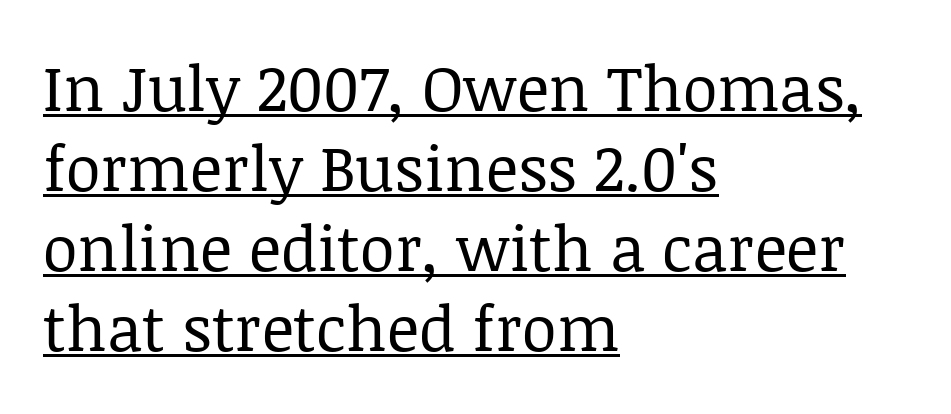
The font's upright variant was chosen for this text. Are there feet on the stems? There are — it's a serif. In terms of leading, this rendering sits right in the middle. Students, observe the line beneath the letters — that is underlining. Nothing heavy about these letters — not bold at all. Here the designer chose a conventional face with non-uniform glyph widths.
